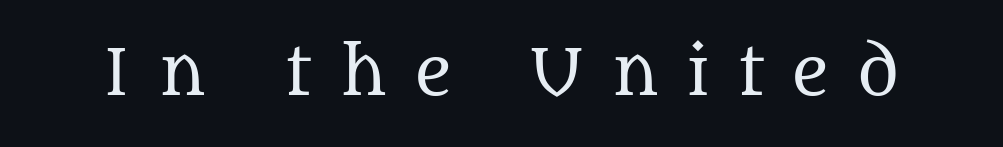
The image shows 64 px regular-weight serif type, upright; set unusually wide letter spacing (+0.44 em), not underlined; medium stroke contrast and a large x-height.
